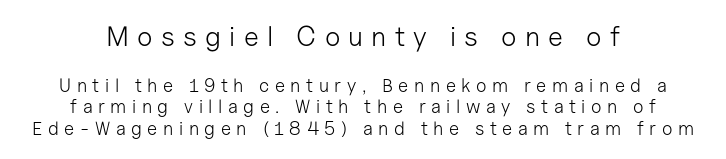
Q: Is the text bold? A: No.
Q: Is the text italic (slanted)? A: No, it is upright.
Q: Is the typeface a serif or a sans-serif typeface? A: Sans-serif.
Q: Is the text underlined? A: No.
Q: How is the paragraph aligned? A: Centered.
Q: Is the spacing between letters normal or unusually wide? A: Unusually wide.
Q: Is the spacing between lines tight, normal or loose? A: Tight.
Q: Which block of text is set in a larger size, the first (top) or the second (bottom)? A: The first (top) one.
Q: Width (condensed, normal, or wide)? A: Normal.
Q: Stroke contrast? A: Low.
Q: x-height? A: Medium.
Q: Monospaced? A: No.
